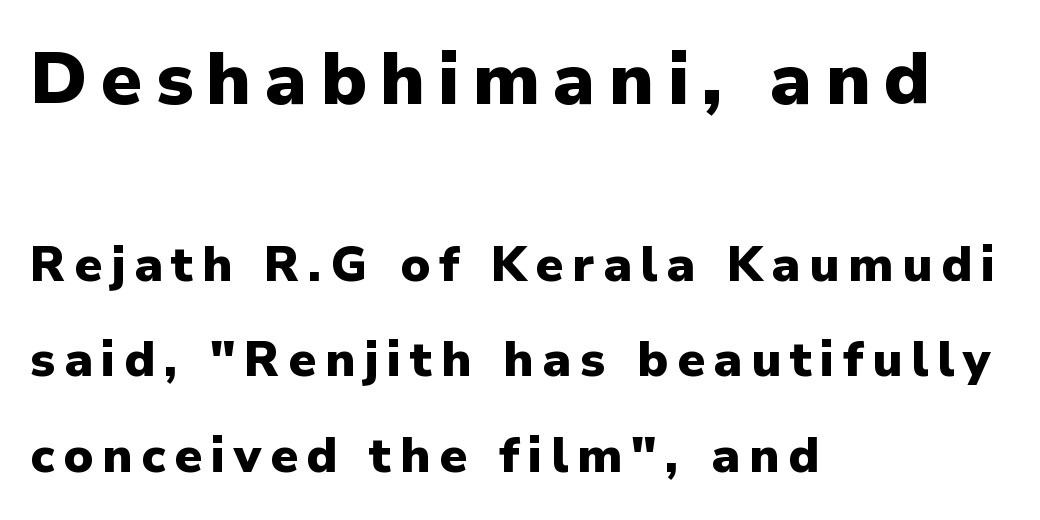
The image shows 73 px heavy sans-serif type, upright; set left-aligned, loose line spacing (1.95x), not underlined; the first (top) block is 1.49x larger; low stroke contrast and a medium x-height.
